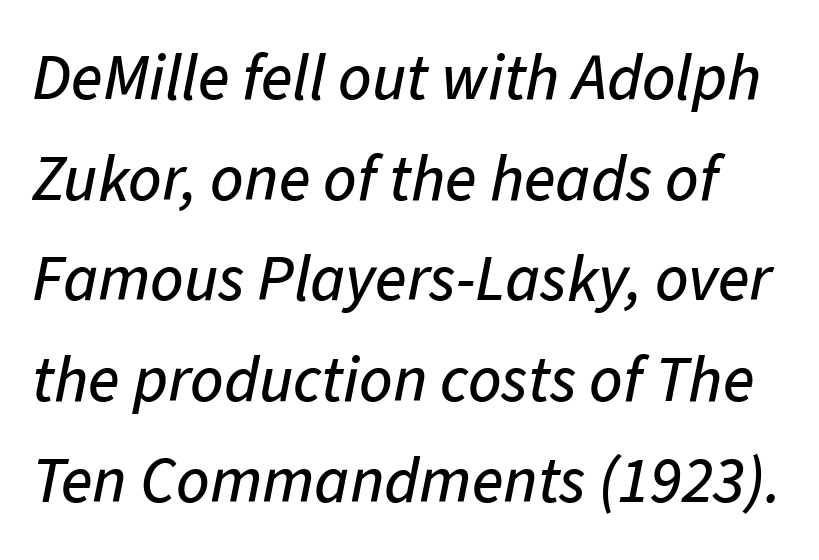
Q: Is the text italic (slanted)? A: Yes, it leans right by about 11 degrees.
Q: Is the text underlined? A: No.
Q: Is the spacing between letters normal or unusually wide? A: Normal.
Q: Is the spacing between lines tight, normal or loose? A: Normal.
Q: Width (condensed, normal, or wide)? A: Normal.
Q: Stroke contrast? A: Low.
Q: x-height? A: Medium.
Q: Monospaced? A: No.
